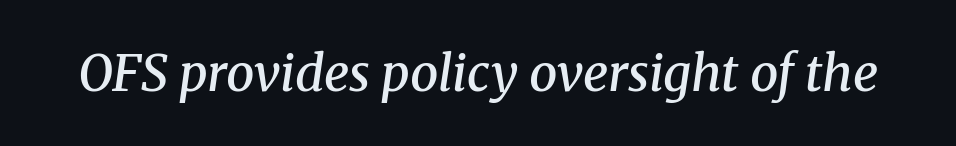
{"serif": "yes", "italic": "yes", "lean": "right", "slant_degrees": 8, "bold": "semi", "weight": "semibold", "width": "normal", "stroke_contrast": "medium", "x_height": "medium", "monospaced": "no", "underline": "no", "letter_spacing": "normal", "letter_spacing_em": 0.0, "glyph_px": 50}
